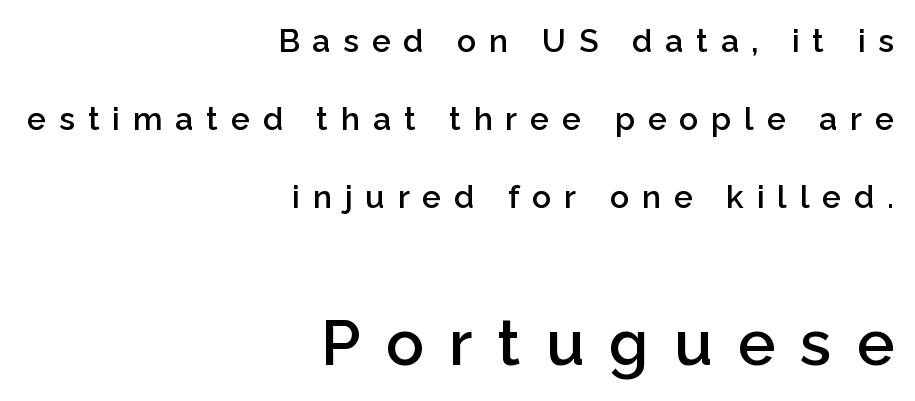
Regarding serifs, this sample does without them. The lettering holds an erect, upright posture throughout. The line-height multiplier appears high, well above default. A typesetter would call this heavily tracked-out type.
